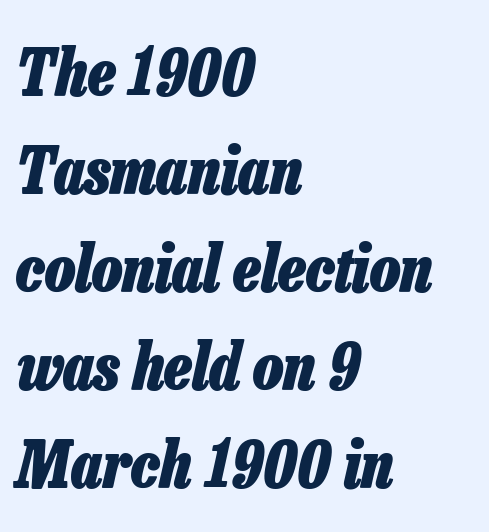
Q: Is the text bold? A: Yes.
Q: Is the text italic (slanted)? A: Yes, it leans right by about 13 degrees.
Q: Is the text underlined? A: No.
Q: How is the paragraph aligned? A: Left-aligned.
Q: Is the spacing between letters normal or unusually wide? A: Normal.
Q: Is the spacing between lines tight, normal or loose? A: Normal.
Q: Width (condensed, normal, or wide)? A: Condensed.
Q: Stroke contrast? A: Low.
Q: x-height? A: Medium.
Q: Monospaced? A: No.
